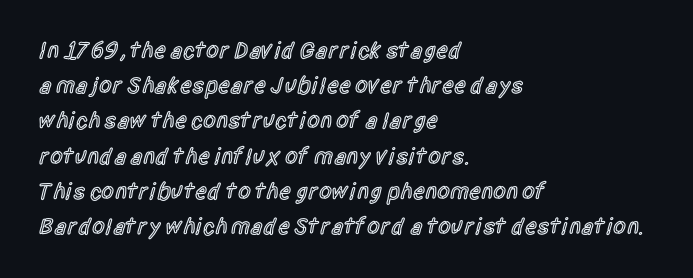
The image shows 23 px text type; set left-aligned, normal line spacing (1.53x), normal letter spacing, not underlined.
